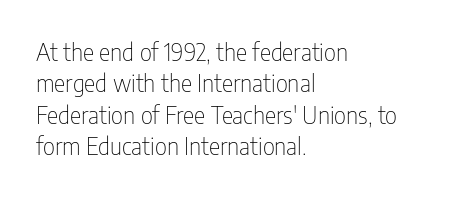
Q: Is the text bold? A: No.
Q: Is the text italic (slanted)? A: No, it is upright.
Q: Is the text underlined? A: No.
Q: How is the paragraph aligned? A: Left-aligned.
Q: Is the spacing between letters normal or unusually wide? A: Normal.
Q: Is the spacing between lines tight, normal or loose? A: Normal.
